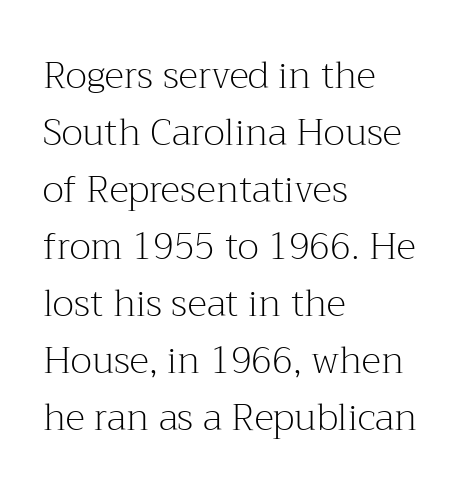
{"serif": "yes", "italic": "no", "bold": "no", "weight": "light", "width": "normal", "stroke_contrast": "medium", "x_height": "medium", "monospaced": "no", "underline": "no", "align": "left", "line_spacing": "normal", "line_spacing_ratio": 1.54, "letter_spacing": "normal", "letter_spacing_em": 0.0, "glyph_px": 37}
